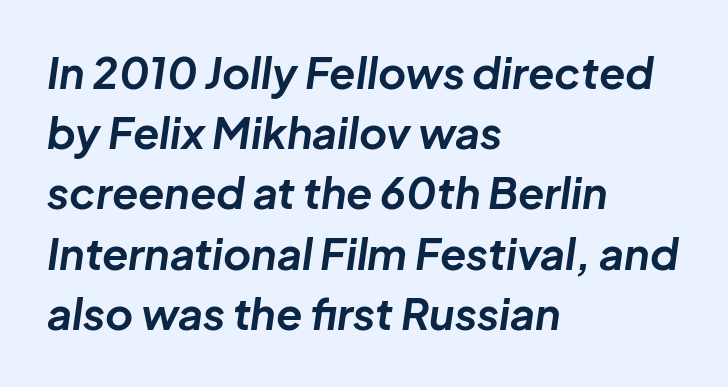
The image shows 43 px bold type, italic (leaning right); set left-aligned, normal line spacing (1.4x), normal letter spacing, not underlined; low stroke contrast and a medium x-height.
